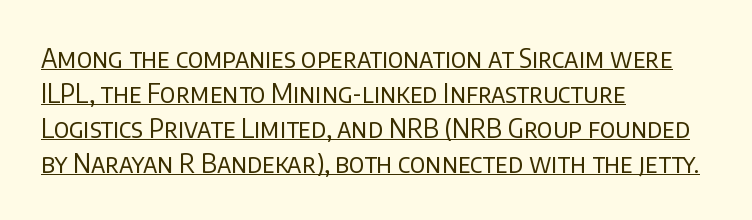
Q: Is the text bold? A: No.
Q: Is the text italic (slanted)? A: No, it is upright.
Q: Is the text underlined? A: Yes.
Q: How is the paragraph aligned? A: Left-aligned.
Q: Is the spacing between letters normal or unusually wide? A: Normal.
Q: Is the spacing between lines tight, normal or loose? A: Normal.
